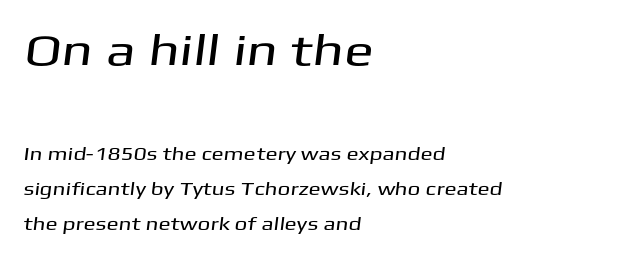
The image shows 44 px wide sans-serif type; set left-aligned, loose line spacing (1.93x), normal letter spacing, not underlined; the first (top) block is 2.44x larger; medium stroke contrast and a medium x-height.
